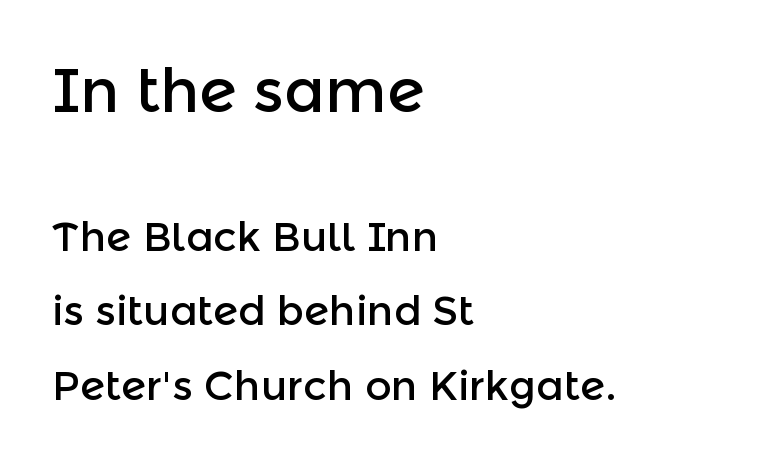
Upright lettering throughout. Top chunk: large. Bottom chunk: small. How are the letters spaced? Ordinarily, with no added tracking. The compositor pushed each line to the left boundary.
